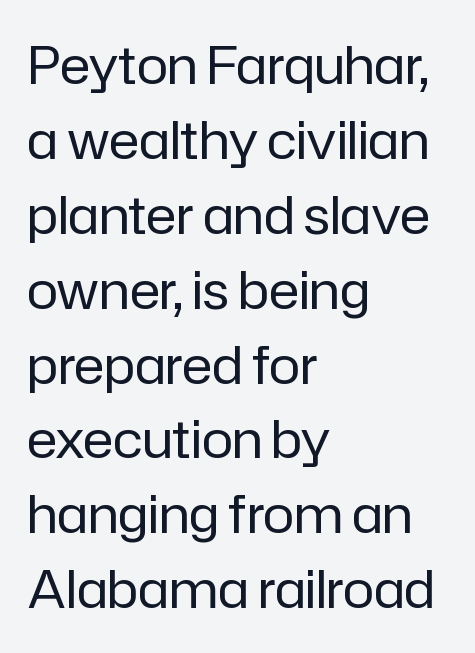
{"serif": "no", "italic": "no", "bold": "no", "weight": "regular", "width": "normal", "stroke_contrast": "low", "x_height": "medium", "monospaced": "no", "underline": "no", "align": "left", "line_spacing": "normal", "line_spacing_ratio": 1.44, "letter_spacing": "normal", "letter_spacing_em": 0.0, "glyph_px": 52}
